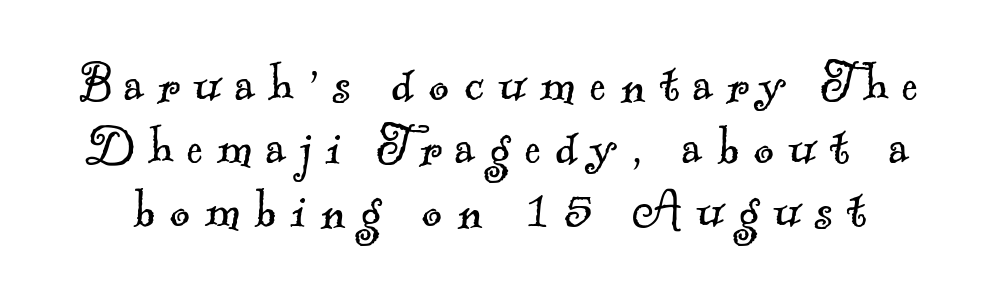
The image shows 62 px light serif type; set tight line spacing (1.02x), unusually wide letter spacing (+0.23 em), not underlined; a small x-height.
